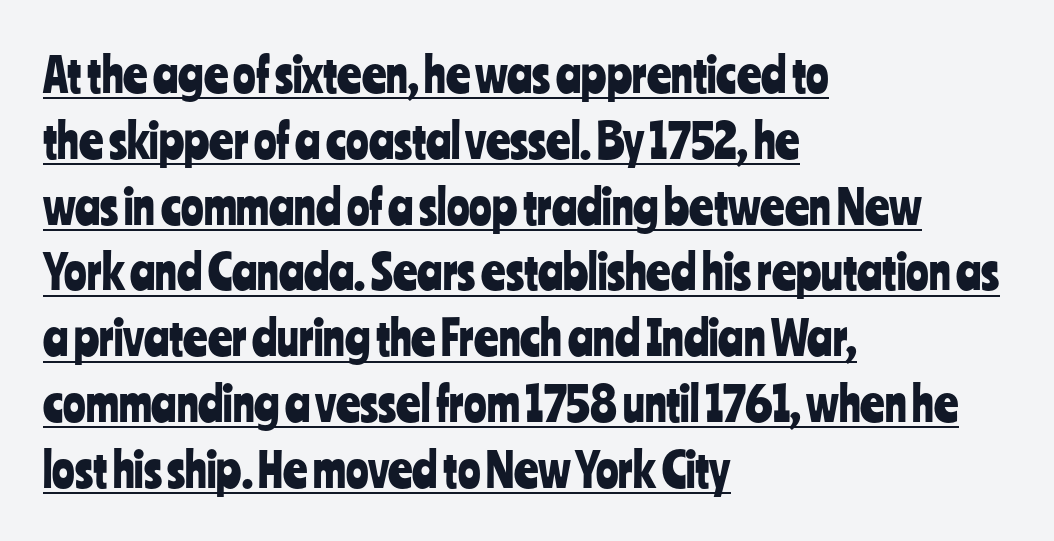
Q: Is the text italic (slanted)? A: No, it is upright.
Q: Is the typeface a serif or a sans-serif typeface? A: Sans-serif.
Q: Is the text underlined? A: Yes.
Q: How is the paragraph aligned? A: Left-aligned.
Q: Is the spacing between letters normal or unusually wide? A: Normal.
Q: Is the spacing between lines tight, normal or loose? A: Normal.
Q: Width (condensed, normal, or wide)? A: Condensed.
Q: Stroke contrast? A: Low.
Q: x-height? A: Medium.
Q: Monospaced? A: No.
